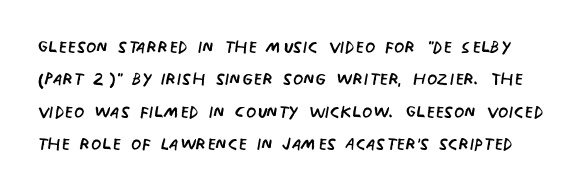
Q: Is the text bold? A: No.
Q: Is the text underlined? A: No.
Q: Is the spacing between letters normal or unusually wide? A: Normal.
Q: Is the spacing between lines tight, normal or loose? A: Normal.
